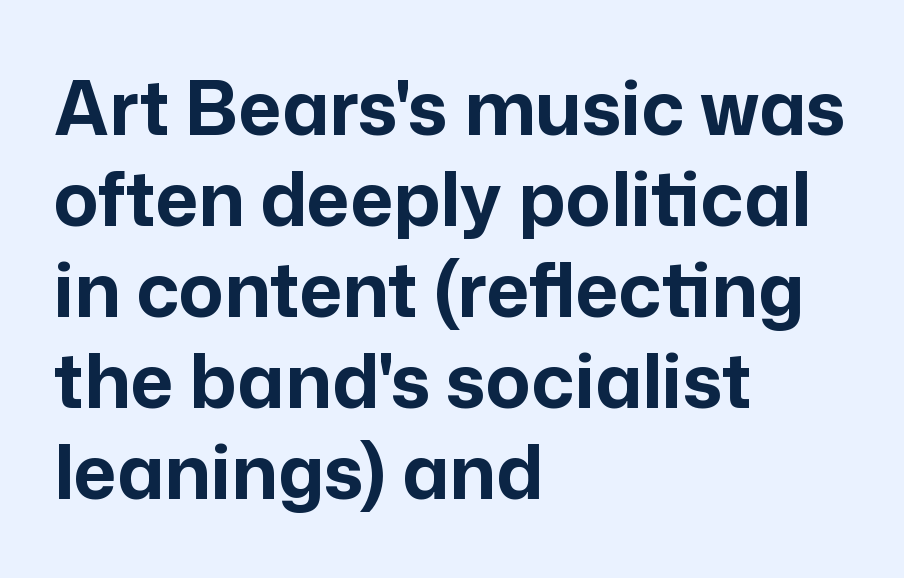
{"serif": "no", "italic": "no", "bold": "yes", "weight": "bold", "width": "normal", "stroke_contrast": "low", "x_height": "medium", "monospaced": "no", "underline": "no", "align": "left", "line_spacing_ratio": 1.23, "letter_spacing": "normal", "letter_spacing_em": 0.0, "glyph_px": 74}
